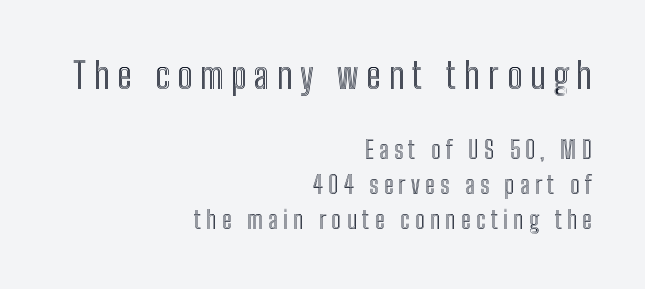
Q: Is the text italic (slanted)? A: No, it is upright.
Q: Is the text underlined? A: No.
Q: How is the paragraph aligned? A: Right-aligned.
Q: Is the spacing between letters normal or unusually wide? A: Unusually wide.
Q: Is the spacing between lines tight, normal or loose? A: Normal.
Q: Which block of text is set in a larger size, the first (top) or the second (bottom)? A: The first (top) one.
Q: Width (condensed, normal, or wide)? A: Condensed.
Q: x-height? A: Medium.
Q: Monospaced? A: No.
